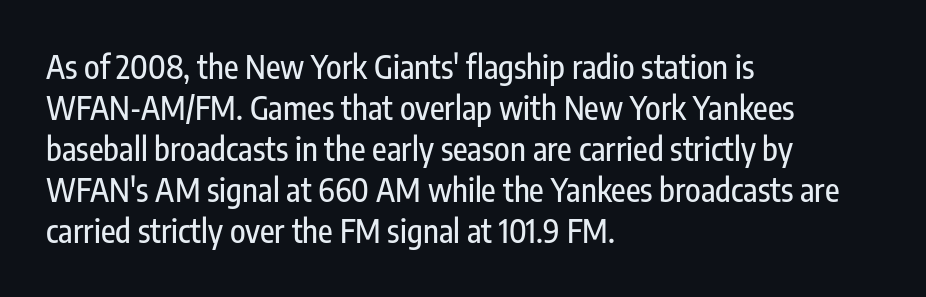
Are there feet on the stems? There aren't — it's a sans. Characters remain perfectly vertical along every line. The setting favours the left margin, as ordinary paragraphs usually do. The vertical gap from one line to the next is medium. Looks like regular typesetting: each glyph gets only the width it needs.
